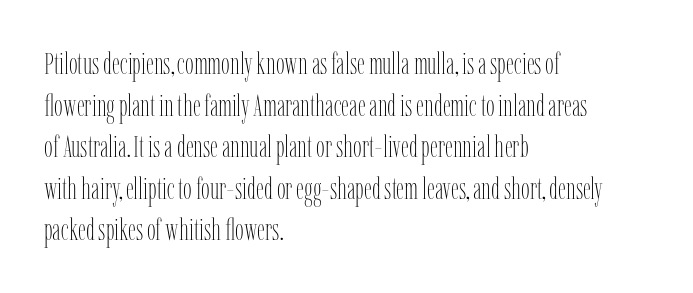
{"italic": "no", "bold": "no", "weight": "thin", "width": "condensed", "stroke_contrast": "low", "x_height": "medium", "monospaced": "no", "underline": "no", "align": "left", "line_spacing": "normal", "line_spacing_ratio": 1.34, "letter_spacing": "normal", "letter_spacing_em": 0.0, "glyph_px": 31}
